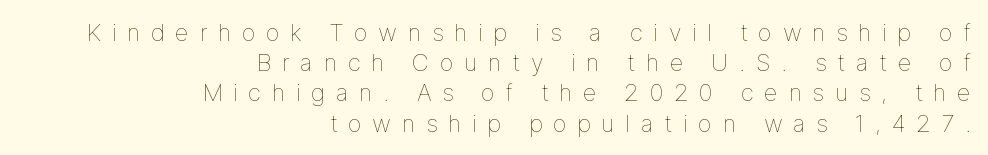
{"italic": "no", "bold": "no", "underline": "no", "align": "right", "line_spacing": "normal", "line_spacing_ratio": 1.26, "letter_spacing": "wide", "letter_spacing_em": 0.43, "glyph_px": 24}
